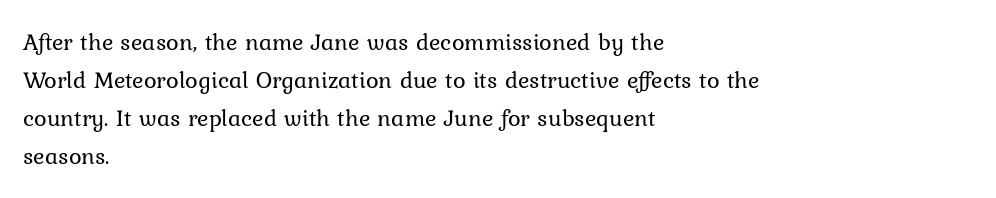
Q: Is the text bold? A: No.
Q: Is the text italic (slanted)? A: No, it is upright.
Q: Is the text underlined? A: No.
Q: How is the paragraph aligned? A: Left-aligned.
Q: Is the spacing between letters normal or unusually wide? A: Normal.
Q: Is the spacing between lines tight, normal or loose? A: Normal.
